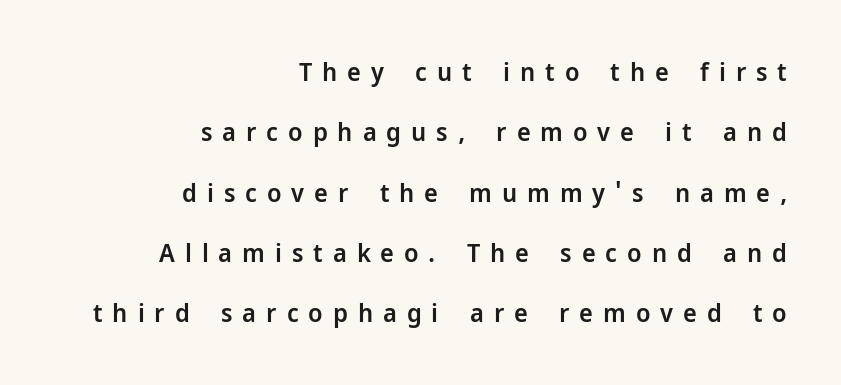
The image shows 26 px text type, upright; set right-aligned, loose line spacing (2.32x), unusually wide letter spacing (+0.38 em), not underlined.
